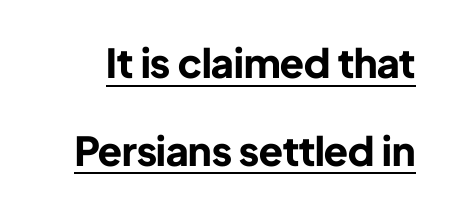
Q: Is the text bold? A: Yes.
Q: Is the text italic (slanted)? A: No, it is upright.
Q: Is the typeface a serif or a sans-serif typeface? A: Sans-serif.
Q: Is the text underlined? A: Yes.
Q: Is the spacing between letters normal or unusually wide? A: Normal.
Q: Is the spacing between lines tight, normal or loose? A: Loose.
Q: Width (condensed, normal, or wide)? A: Normal.
Q: Stroke contrast? A: Low.
Q: x-height? A: Medium.
Q: Monospaced? A: No.
